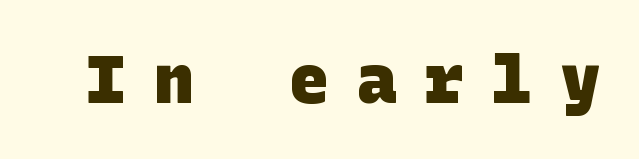
Q: Is the text bold? A: Yes.
Q: Is the typeface a serif or a sans-serif typeface? A: Sans-serif.
Q: Is the text underlined? A: No.
Q: Is the spacing between letters normal or unusually wide? A: Unusually wide.
Q: Width (condensed, normal, or wide)? A: Normal.
Q: Stroke contrast? A: Low.
Q: x-height? A: Large.
